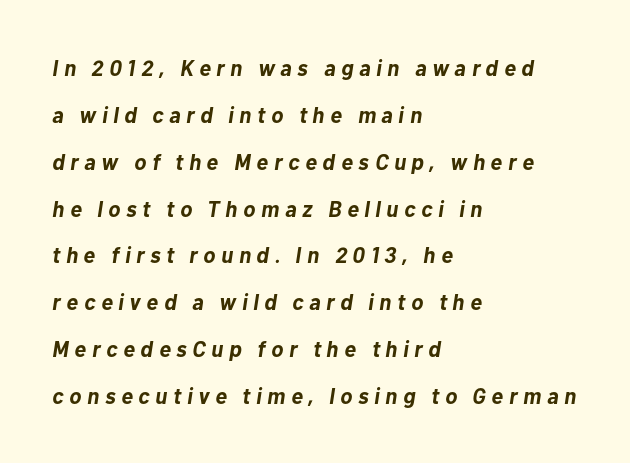
{"italic": "yes", "lean": "right", "slant_degrees": 10, "bold": "yes", "underline": "no", "align": "left", "line_spacing": "loose", "line_spacing_ratio": 2.13, "letter_spacing": "wide", "letter_spacing_em": 0.26, "glyph_px": 22}
